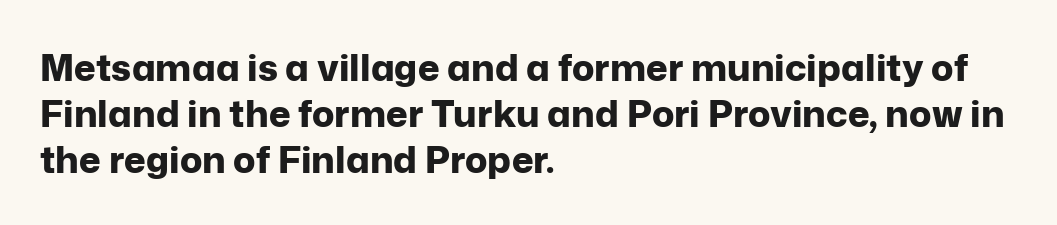
Q: Is the text bold? A: Yes.
Q: Is the text italic (slanted)? A: No, it is upright.
Q: Is the typeface a serif or a sans-serif typeface? A: Sans-serif.
Q: Is the text underlined? A: No.
Q: How is the paragraph aligned? A: Left-aligned.
Q: Is the spacing between letters normal or unusually wide? A: Normal.
Q: Width (condensed, normal, or wide)? A: Normal.
Q: Stroke contrast? A: Low.
Q: x-height? A: Medium.
Q: Monospaced? A: No.
